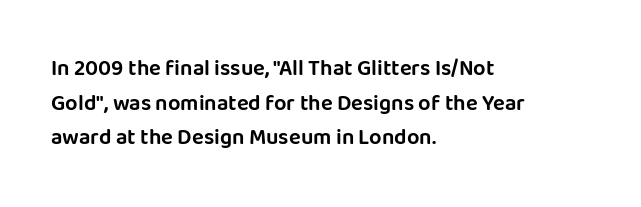
The image shows 22 px text type, upright; set left-aligned, normal line spacing (1.57x), normal letter spacing, not underlined.
